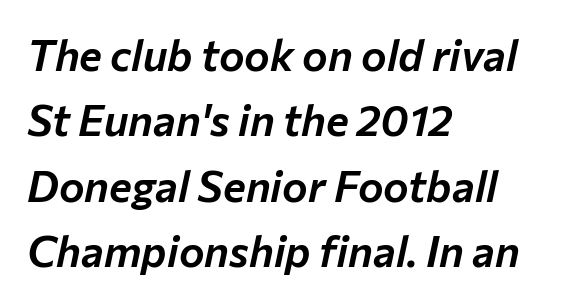
The image shows 43 px text type, italic (leaning right); set left-aligned, normal line spacing (1.52x), normal letter spacing, not underlined; low stroke contrast and a medium x-height.
